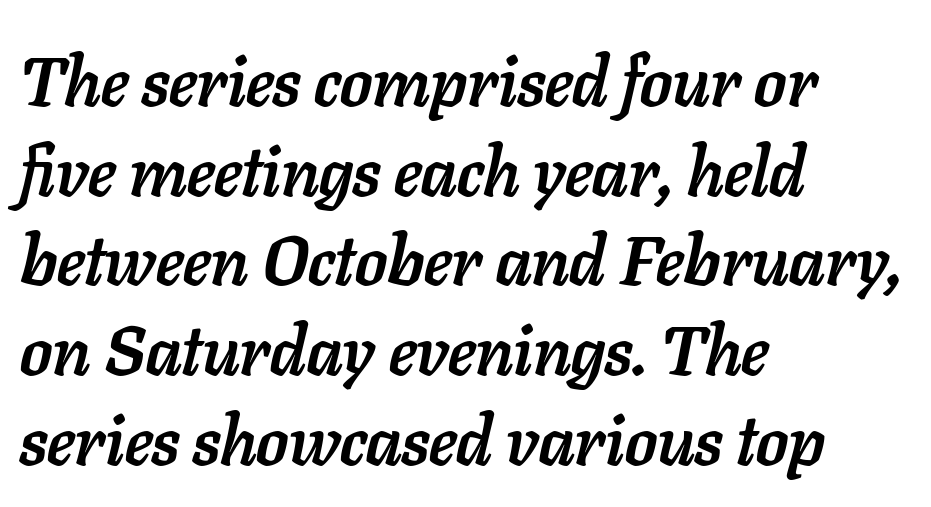
The image shows 69 px semibold type, italic (leaning right); set left-aligned, normal line spacing (1.3x), normal letter spacing, not underlined; low stroke contrast and a medium x-height.
